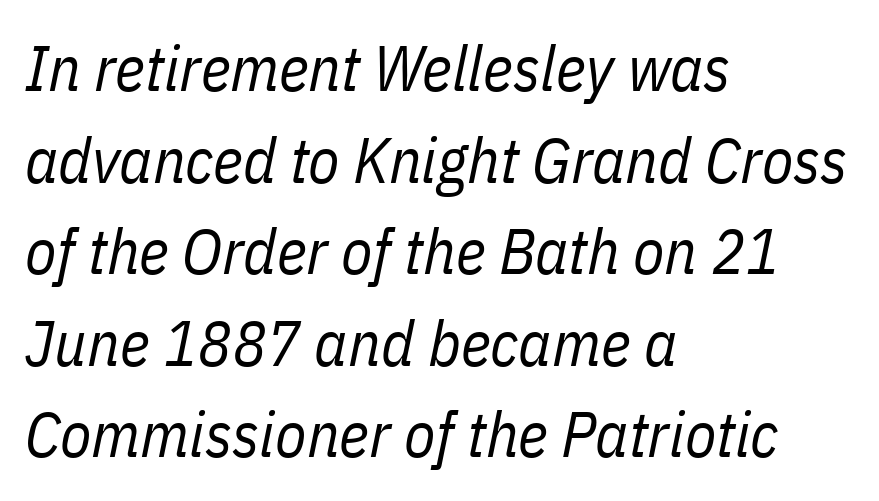
{"italic": "yes", "lean": "right", "slant_degrees": 11, "bold": "no", "weight": "regular", "width": "condensed", "stroke_contrast": "low", "x_height": "medium", "monospaced": "no", "underline": "no", "align": "left", "line_spacing": "normal", "line_spacing_ratio": 1.43, "letter_spacing": "normal", "letter_spacing_em": 0.0, "glyph_px": 64}
